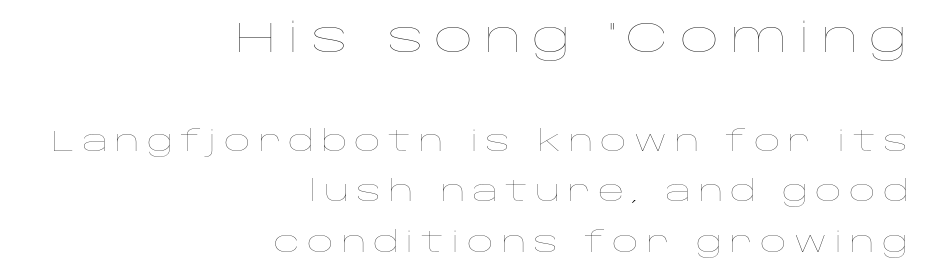
The image shows 43 px thin, wide type, upright; set right-aligned, line spacing 1.75x, unusually wide letter spacing (+0.24 em), not underlined; the first (top) block is 1.48x larger; low stroke contrast and a large x-height.
